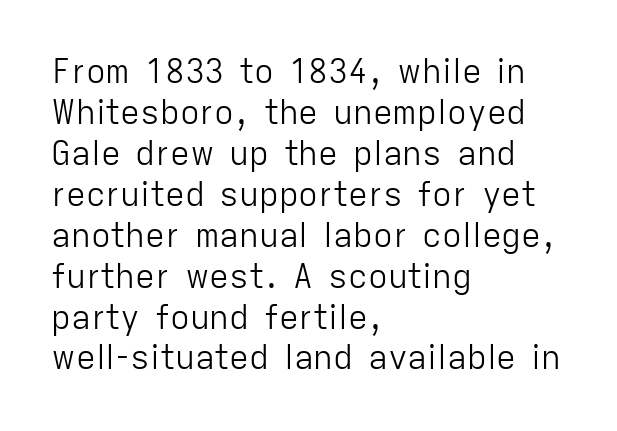
Visually the block forms a straight wall on the left and a jagged coastline on the right. Varying glyph widths throughout — classic text-font behaviour. If you drew a line through each stem, it would be perfectly vertical. These lines keep a tight, regular rhythm from letter to letter.
